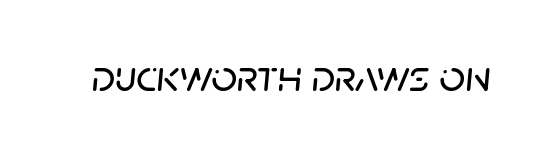
Q: Is the text italic (slanted)? A: Yes, it leans right by about 5 degrees.
Q: Is the text underlined? A: No.
Q: Is the spacing between letters normal or unusually wide? A: Normal.
Q: Width (condensed, normal, or wide)? A: Normal.
Q: Stroke contrast? A: Low.
Q: x-height? A: Large.
Q: Monospaced? A: No.
